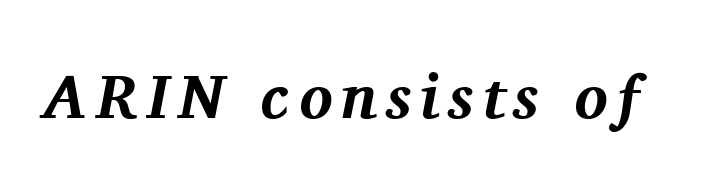
Q: Is the text bold? A: Yes.
Q: Is the text italic (slanted)? A: Yes, it leans right by about 11 degrees.
Q: Is the typeface a serif or a sans-serif typeface? A: Serif.
Q: Is the text underlined? A: No.
Q: Width (condensed, normal, or wide)? A: Normal.
Q: Stroke contrast? A: Medium.
Q: x-height? A: Medium.
Q: Monospaced? A: No.
